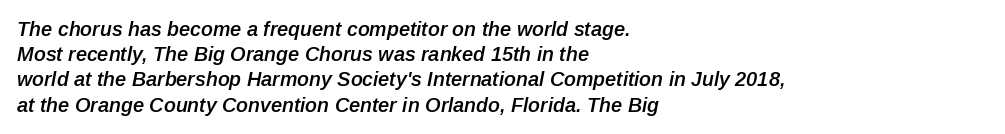
Q: Is the text bold? A: Semi-bold.
Q: Is the text italic (slanted)? A: Yes, it leans right by about 12 degrees.
Q: Is the text underlined? A: No.
Q: How is the paragraph aligned? A: Left-aligned.
Q: Is the spacing between letters normal or unusually wide? A: Normal.
Q: Is the spacing between lines tight, normal or loose? A: Normal.
